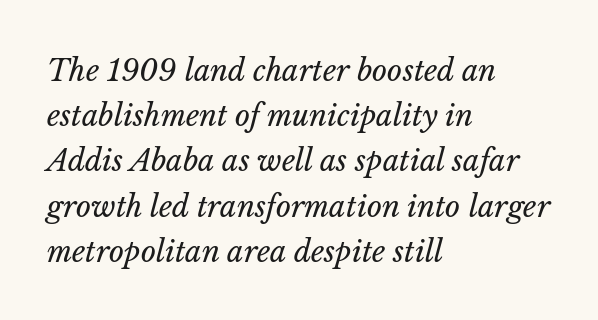
Q: Is the text bold? A: No.
Q: Is the text italic (slanted)? A: Yes, it leans right by about 14 degrees.
Q: Is the text underlined? A: No.
Q: How is the paragraph aligned? A: Left-aligned.
Q: Is the spacing between letters normal or unusually wide? A: Normal.
Q: Is the spacing between lines tight, normal or loose? A: Normal.
Q: Width (condensed, normal, or wide)? A: Normal.
Q: Stroke contrast? A: Low.
Q: x-height? A: Medium.
Q: Monospaced? A: No.
